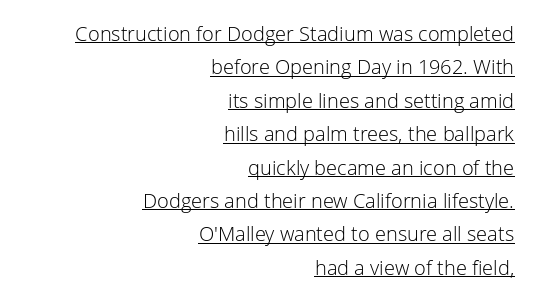
The image shows 20 px text type, upright; set right-aligned, normal line spacing (1.67x), normal letter spacing, underlined.
